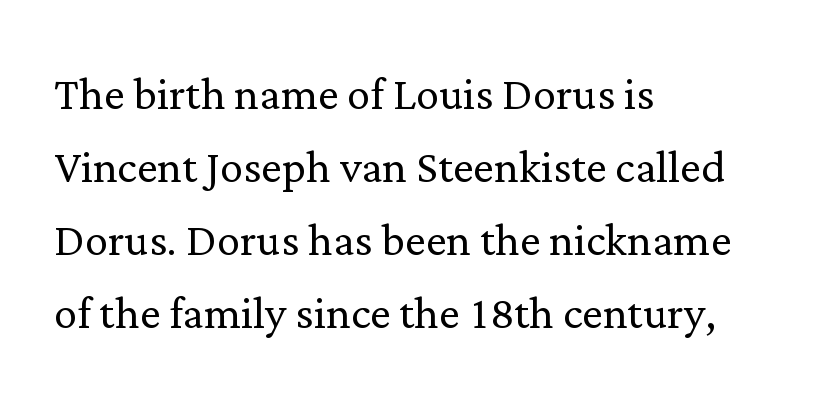
{"serif": "yes", "italic": "no", "bold": "no", "weight": "light", "width": "normal", "stroke_contrast": "low", "x_height": "medium", "monospaced": "no", "underline": "no", "align": "left", "line_spacing": "normal", "line_spacing_ratio": 1.26, "letter_spacing": "normal", "letter_spacing_em": 0.0, "glyph_px": 58}
